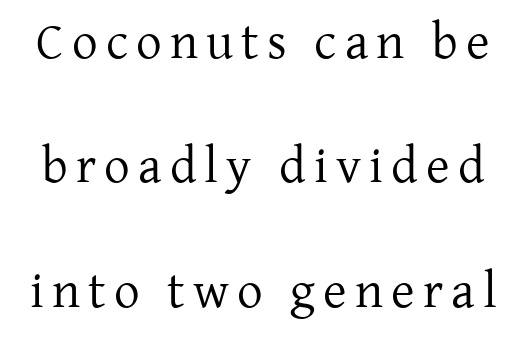
Q: Is the text bold? A: No.
Q: Is the text italic (slanted)? A: No, it is upright.
Q: Is the typeface a serif or a sans-serif typeface? A: Serif.
Q: Is the text underlined? A: No.
Q: Is the spacing between lines tight, normal or loose? A: Loose.
Q: Width (condensed, normal, or wide)? A: Normal.
Q: Stroke contrast? A: Low.
Q: x-height? A: Medium.
Q: Monospaced? A: No.
